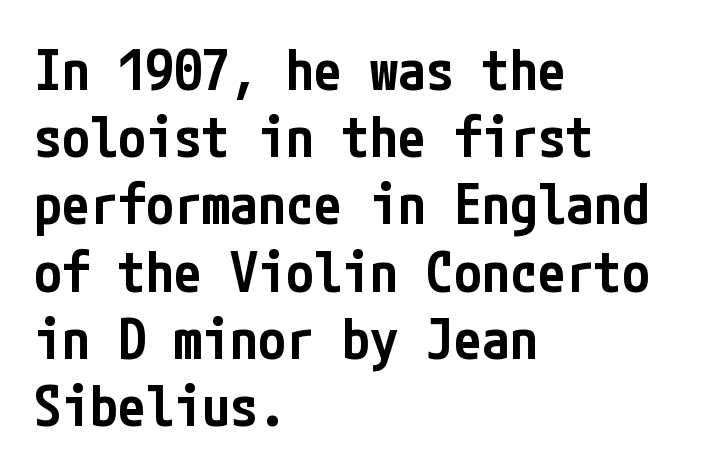
The axis of the letterforms is exactly vertical. These lines are set flush left with a ragged right edge. Is the letter spacing exaggerated? No — it looks like the ordinary default. What kind of face is this? One without serifs — a sans.
